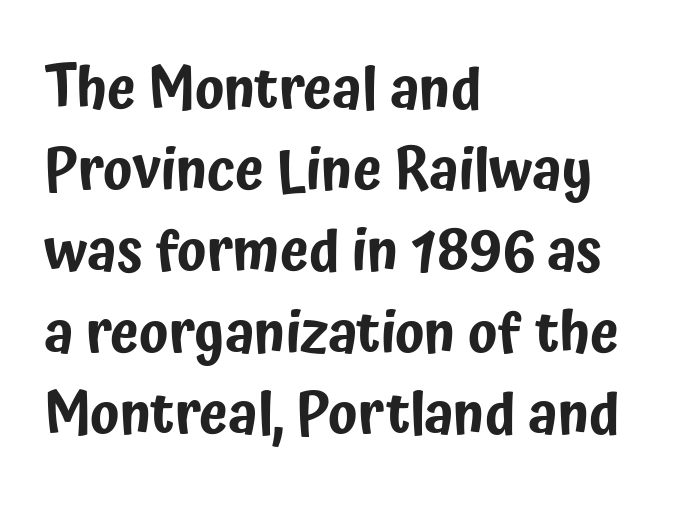
Quick note: not italic, upright. Characters follow at the spacing the type designer built in. Evenly set lines give the paragraph a standard silhouette. The face used here is proportionally spaced, like ordinary book or web type. A student would call this left alignment; a typographer would say flush left, rag right. The string is rendered with underlining switched off.
